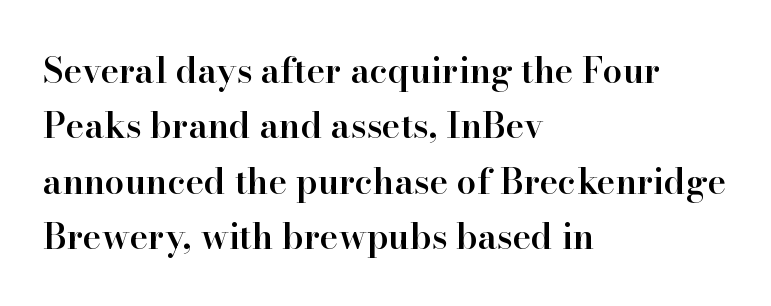
{"serif": "yes", "italic": "no", "bold": "semi", "weight": "semibold", "width": "normal", "stroke_contrast": "high", "x_height": "small", "monospaced": "no", "underline": "no", "align": "left", "line_spacing": "normal", "line_spacing_ratio": 1.58, "letter_spacing": "normal", "letter_spacing_em": 0.0, "glyph_px": 35}
